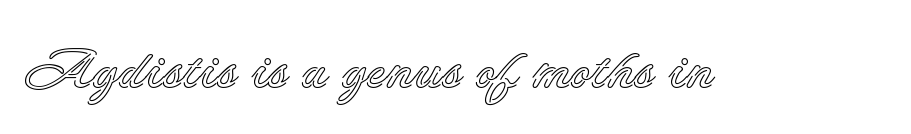
{"width": "normal", "x_height": "small", "monospaced": "no", "underline": "no", "letter_spacing": "normal", "letter_spacing_em": 0.0, "glyph_px": 57}
